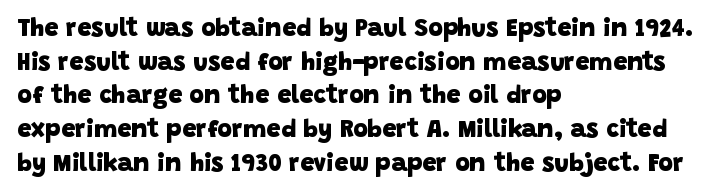
Notice how thick the strokes are: this is what a full bold looks like. This sample uses plain, unmodified letter spacing. Visually the block forms a straight wall on the left and a jagged coastline on the right. A typesetter would call this leading conventional body-copy spacing.
